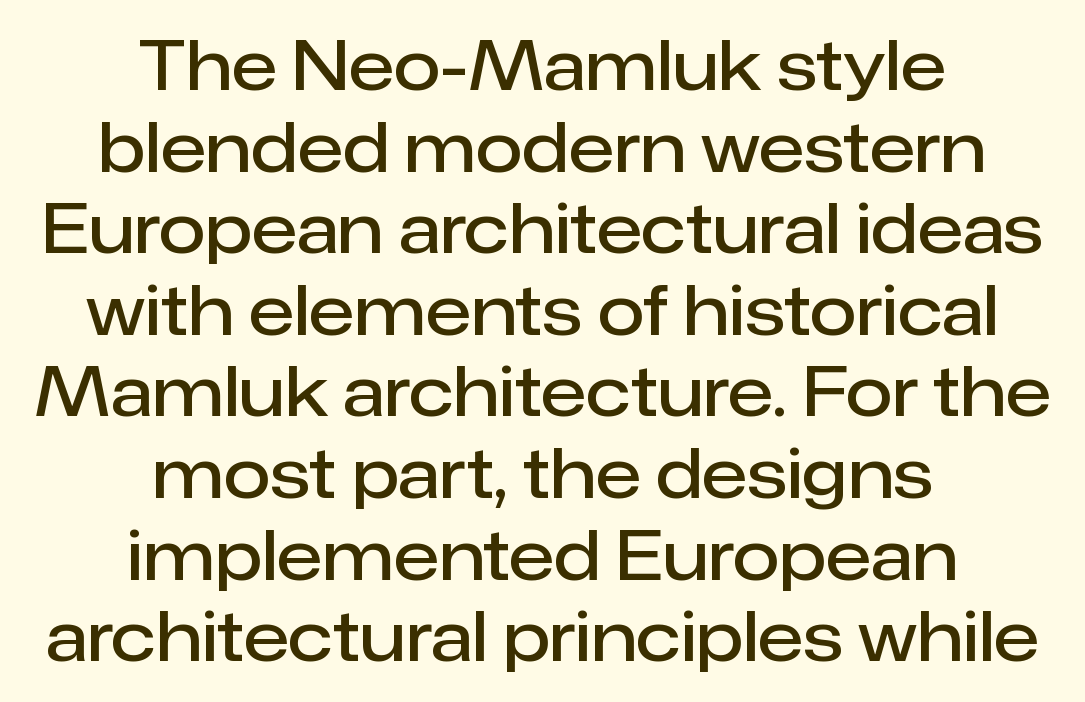
The image shows 68 px semibold sans-serif type, upright; set centered, line spacing 1.2x, normal letter spacing, not underlined; low stroke contrast and a medium x-height.
